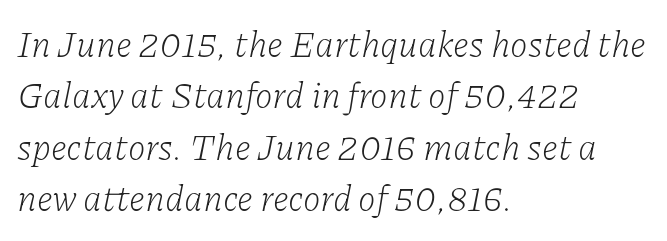
{"serif": "yes", "italic": "yes", "lean": "right", "slant_degrees": 11, "bold": "no", "weight": "light", "width": "normal", "stroke_contrast": "low", "x_height": "medium", "monospaced": "no", "underline": "no", "align": "left", "line_spacing": "normal", "line_spacing_ratio": 1.43, "letter_spacing": "normal", "letter_spacing_em": 0.0, "glyph_px": 36}
